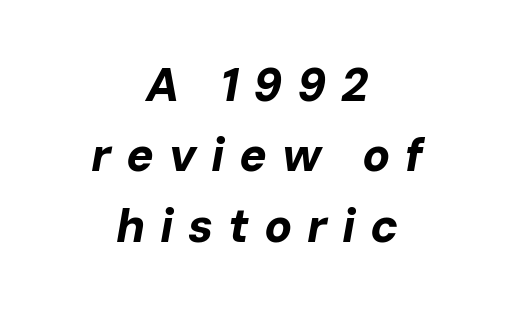
Vertical spacing — default. Loose tracking; the words dissolve into strings of separated letters. I'd describe the lettering as bold — thick and assertive. The passage is arranged like a title page — every line centered. Observe the lean: these are italic letterforms.
